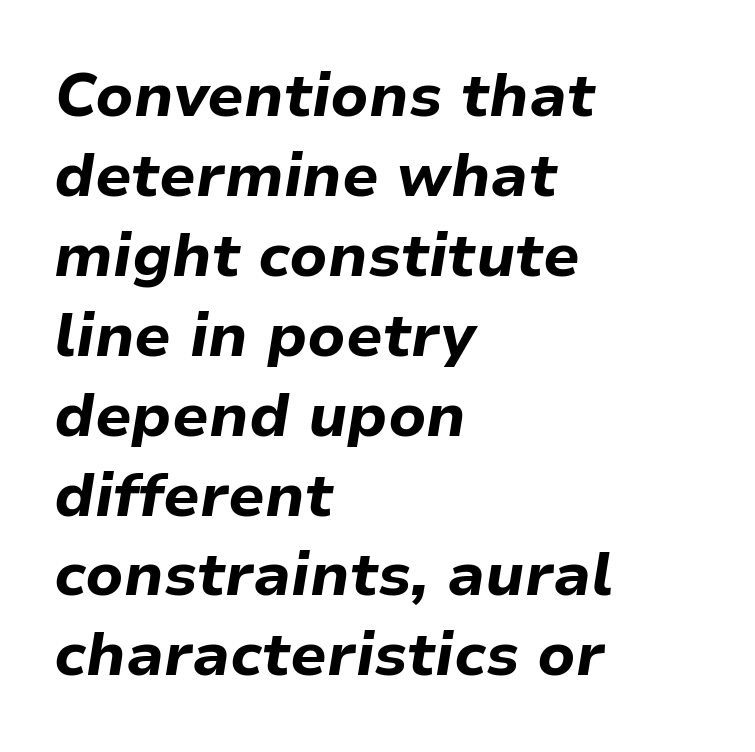
{"italic": "yes", "lean": "right", "slant_degrees": 9, "bold": "yes", "weight": "bold", "width": "normal", "stroke_contrast": "low", "x_height": "medium", "monospaced": "no", "underline": "no", "align": "left", "line_spacing": "normal", "line_spacing_ratio": 1.31, "letter_spacing": "normal", "letter_spacing_em": 0.0, "glyph_px": 61}
